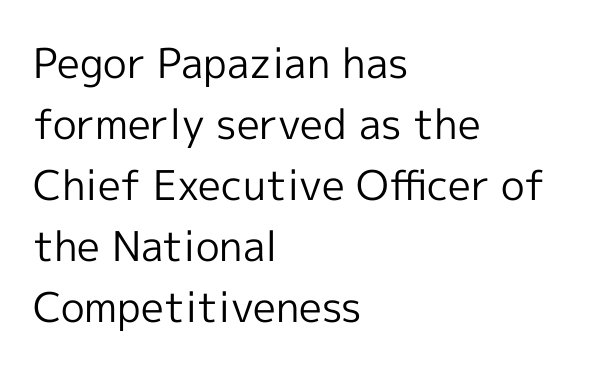
The image shows 41 px regular-weight sans-serif type, upright; set left-aligned, normal line spacing (1.49x), normal letter spacing, not underlined; a medium x-height.
